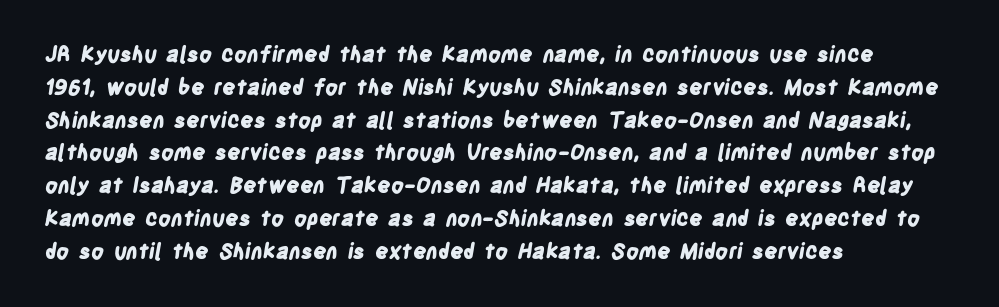
The baseline area is clear. Does extra space separate the letters? No, they use regular spacing. Evenly set lines give the paragraph a standard silhouette. These words are printed bold, with thick strokes throughout. Is the block centered? No — it sits flush against the left margin.
